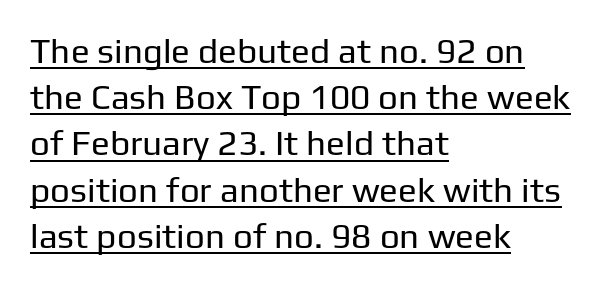
The image shows 35 px regular-weight sans-serif type, upright; set left-aligned, normal line spacing (1.32x), normal letter spacing, underlined; low stroke contrast and a medium x-height.
